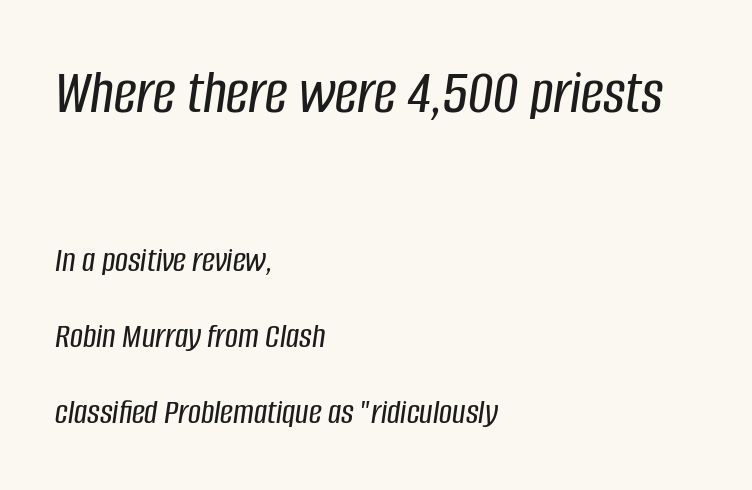
The image shows 63 px condensed type, italic (leaning right); set left-aligned, loose line spacing (2.11x), normal letter spacing, not underlined; the first (top) block is 1.75x larger; low stroke contrast and a large x-height.
